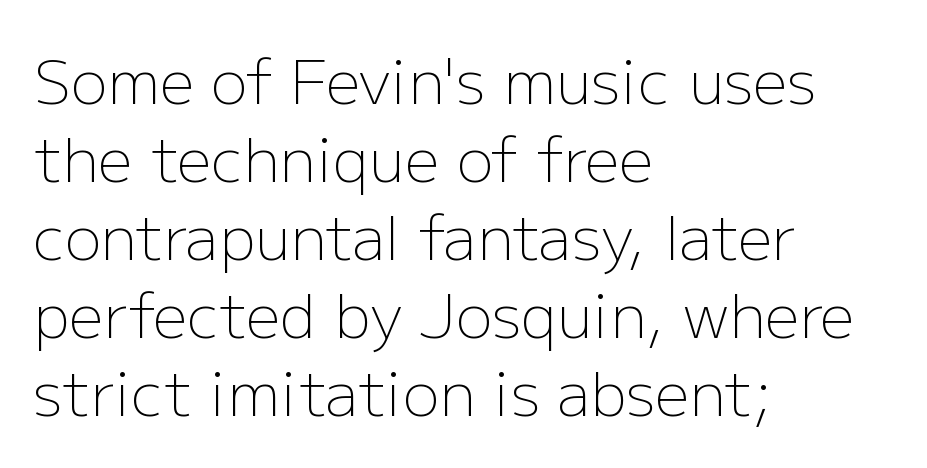
{"serif": "no", "italic": "no", "bold": "no", "weight": "light", "width": "normal", "stroke_contrast": "low", "x_height": "medium", "monospaced": "no", "underline": "no", "align": "left", "line_spacing": "normal", "line_spacing_ratio": 1.28, "letter_spacing": "normal", "letter_spacing_em": 0.0, "glyph_px": 61}
